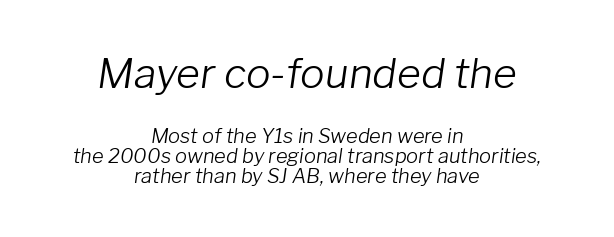
Q: Is the text bold? A: No.
Q: Is the text italic (slanted)? A: Yes, it leans right by about 8 degrees.
Q: Is the text underlined? A: No.
Q: How is the paragraph aligned? A: Centered.
Q: Is the spacing between letters normal or unusually wide? A: Normal.
Q: Is the spacing between lines tight, normal or loose? A: Tight.
Q: Which block of text is set in a larger size, the first (top) or the second (bottom)? A: The first (top) one.
Q: Width (condensed, normal, or wide)? A: Normal.
Q: Stroke contrast? A: Low.
Q: x-height? A: Medium.
Q: Monospaced? A: No.
